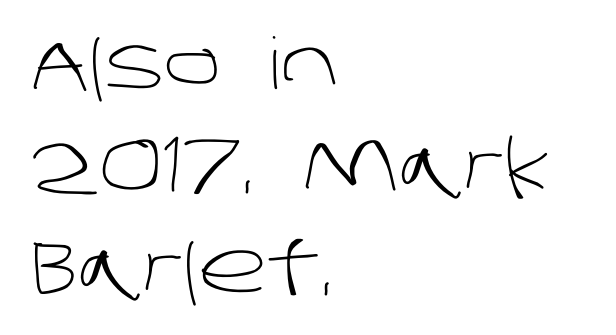
Q: Is the text bold? A: No.
Q: Is the typeface a serif or a sans-serif typeface? A: Sans-serif.
Q: Is the text underlined? A: No.
Q: How is the paragraph aligned? A: Left-aligned.
Q: Is the spacing between letters normal or unusually wide? A: Normal.
Q: Is the spacing between lines tight, normal or loose? A: Normal.
Q: Width (condensed, normal, or wide)? A: Normal.
Q: Stroke contrast? A: Low.
Q: x-height? A: Large.
Q: Monospaced? A: No.
